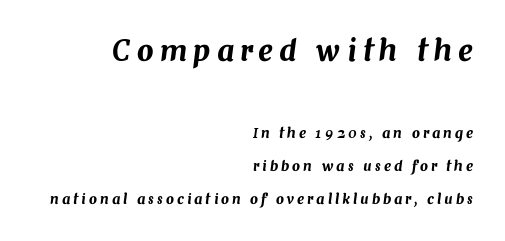
{"italic": "yes", "lean": "right", "slant_degrees": 7, "width": "normal", "stroke_contrast": "medium", "x_height": "medium", "monospaced": "no", "underline": "no", "align": "right", "line_spacing": "loose", "line_spacing_ratio": 2.37, "letter_spacing": "wide", "letter_spacing_em": 0.22, "larger_block": "first", "size_ratio": 2.07, "glyph_px": 29}
